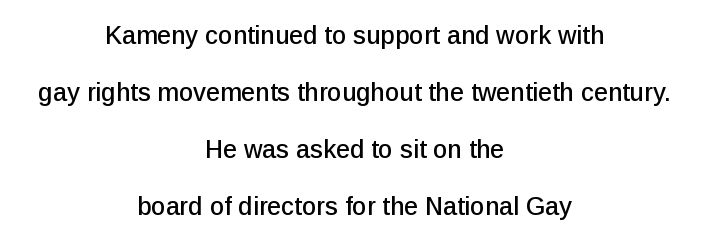
The image shows 25 px text type, upright; set centered, loose line spacing (2.28x), normal letter spacing, not underlined.
